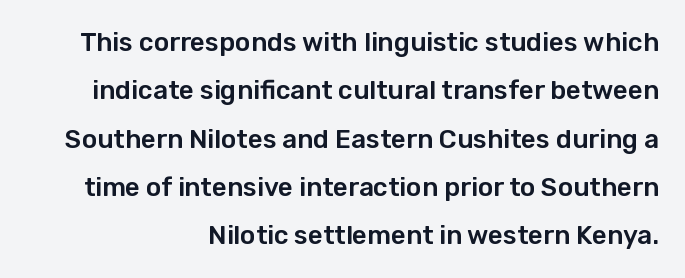
{"italic": "no", "underline": "no", "align": "right", "line_spacing_ratio": 1.86, "letter_spacing": "normal", "letter_spacing_em": 0.0, "glyph_px": 26}
